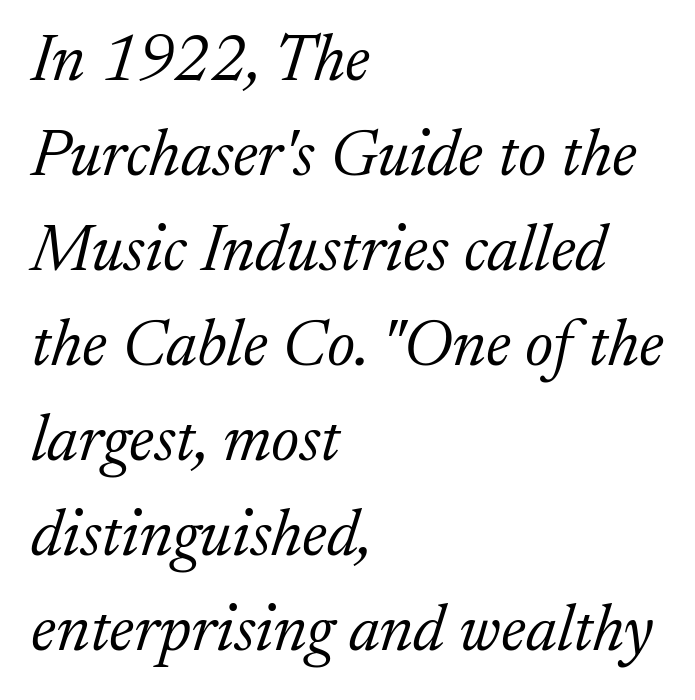
{"serif": "yes", "italic": "yes", "lean": "right", "slant_degrees": 17, "bold": "no", "weight": "light", "width": "normal", "stroke_contrast": "low", "x_height": "medium", "monospaced": "no", "underline": "no", "align": "left", "line_spacing": "normal", "line_spacing_ratio": 1.44, "letter_spacing": "normal", "letter_spacing_em": 0.0, "glyph_px": 66}
